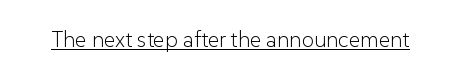
Q: Is the text bold? A: No.
Q: Is the text italic (slanted)? A: No, it is upright.
Q: Is the text underlined? A: Yes.
Q: Is the spacing between letters normal or unusually wide? A: Normal.
